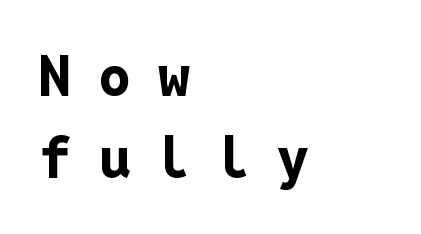
The image shows 56 px bold sans-serif type, upright, monospaced; set left-aligned, normal line spacing (1.46x), unusually wide letter spacing (+0.5 em), not underlined; low stroke contrast and a medium x-height.
